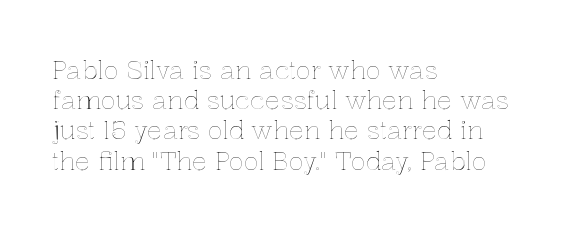
Q: Is the text italic (slanted)? A: No, it is upright.
Q: Is the text underlined? A: No.
Q: How is the paragraph aligned? A: Left-aligned.
Q: Is the spacing between letters normal or unusually wide? A: Normal.
